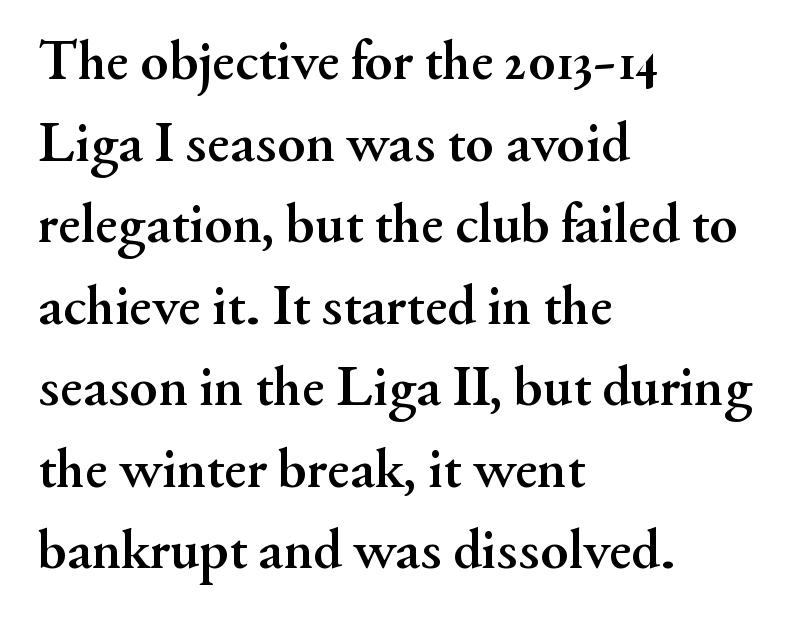
{"serif": "yes", "italic": "no", "bold": "yes", "weight": "semibold", "width": "normal", "stroke_contrast": "medium", "x_height": "small", "monospaced": "no", "underline": "no", "align": "left", "line_spacing": "normal", "line_spacing_ratio": 1.43, "letter_spacing": "normal", "letter_spacing_em": 0.0, "glyph_px": 57}
